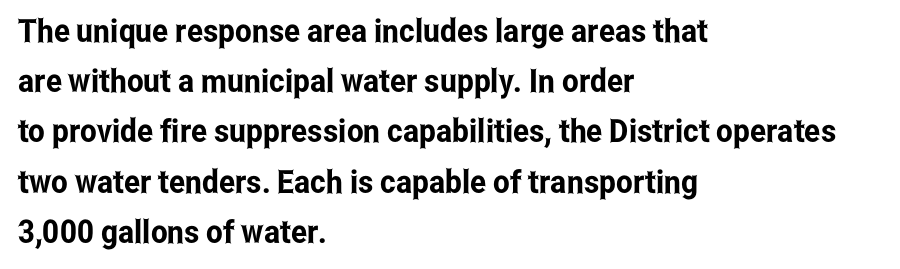
{"serif": "no", "italic": "no", "width": "condensed", "stroke_contrast": "low", "x_height": "medium", "monospaced": "no", "underline": "no", "align": "left", "line_spacing": "normal", "line_spacing_ratio": 1.57, "letter_spacing": "normal", "letter_spacing_em": 0.0, "glyph_px": 32}
